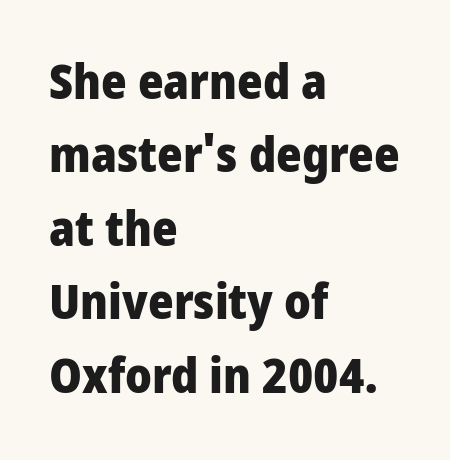
{"serif": "no", "italic": "no", "bold": "yes", "weight": "heavy", "width": "condensed", "stroke_contrast": "low", "x_height": "large", "monospaced": "no", "underline": "no", "align": "left", "line_spacing": "normal", "line_spacing_ratio": 1.5, "letter_spacing": "normal", "letter_spacing_em": 0.0, "glyph_px": 49}
